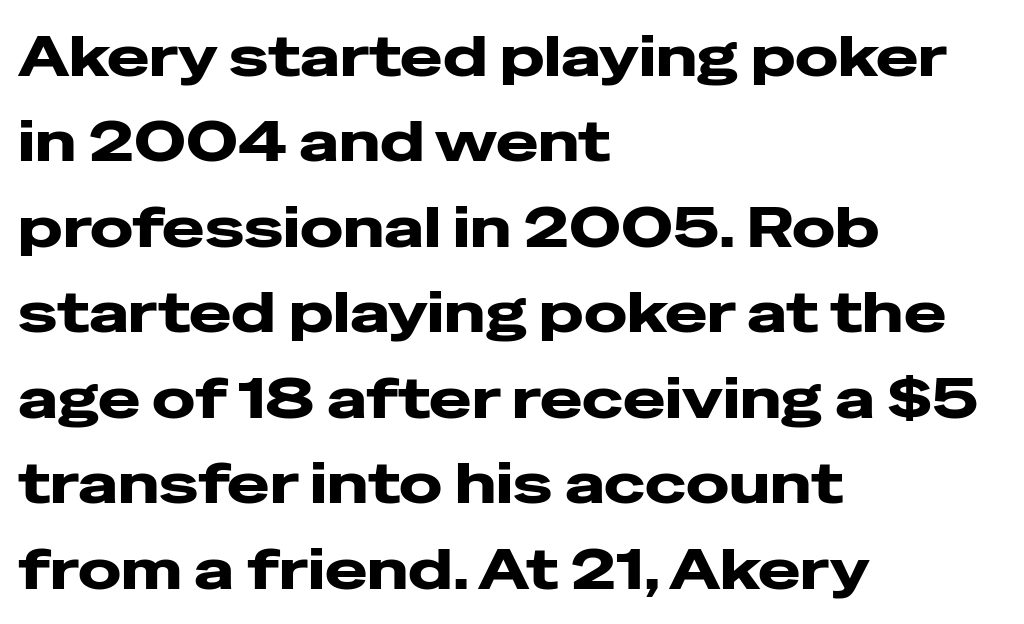
Any mark beneath the type? The region is blank. Honestly, the letter spacing is just normal — you wouldn't notice it. The letters stand upright; this is a roman face. This sample has the flowing, uneven cadence of proportional lettering. Nope, no serifs anywhere on these letters. This sample keeps an unexceptional amount of space between lines.
